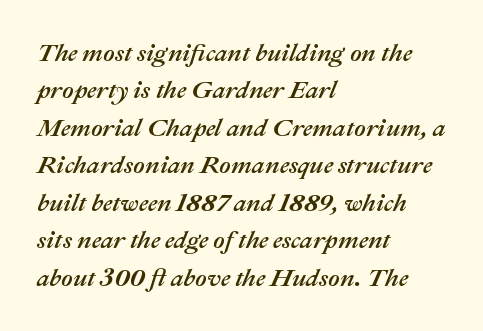
Q: Is the text italic (slanted)? A: Yes, it leans right by about 22 degrees.
Q: Is the text underlined? A: No.
Q: How is the paragraph aligned? A: Left-aligned.
Q: Is the spacing between letters normal or unusually wide? A: Normal.
Q: Is the spacing between lines tight, normal or loose? A: Normal.
